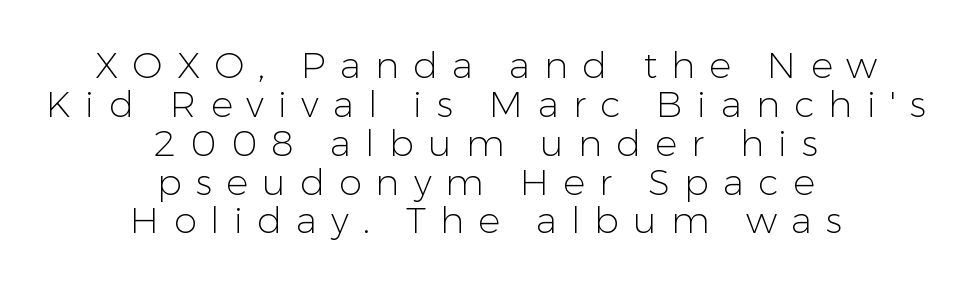
Q: Is the text bold? A: No.
Q: Is the text italic (slanted)? A: No, it is upright.
Q: Is the typeface a serif or a sans-serif typeface? A: Sans-serif.
Q: Is the text underlined? A: No.
Q: How is the paragraph aligned? A: Centered.
Q: Is the spacing between letters normal or unusually wide? A: Unusually wide.
Q: Is the spacing between lines tight, normal or loose? A: Tight.
Q: Width (condensed, normal, or wide)? A: Normal.
Q: Stroke contrast? A: Low.
Q: x-height? A: Medium.
Q: Monospaced? A: No.
